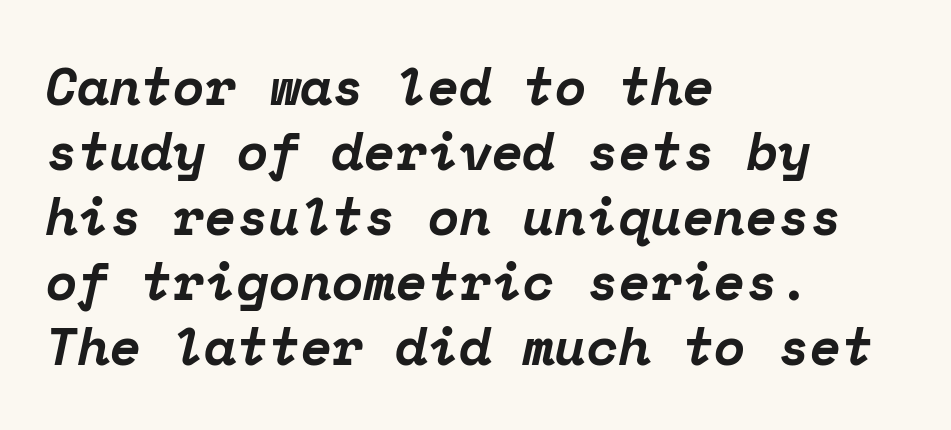
Q: Is the text bold? A: Yes.
Q: Is the text italic (slanted)? A: Yes, it leans right by about 12 degrees.
Q: Is the typeface a serif or a sans-serif typeface? A: Serif.
Q: Is the text underlined? A: No.
Q: How is the paragraph aligned? A: Left-aligned.
Q: Is the spacing between letters normal or unusually wide? A: Normal.
Q: Is the spacing between lines tight, normal or loose? A: Normal.
Q: Width (condensed, normal, or wide)? A: Normal.
Q: Stroke contrast? A: Low.
Q: x-height? A: Medium.
Q: Monospaced? A: Yes.
